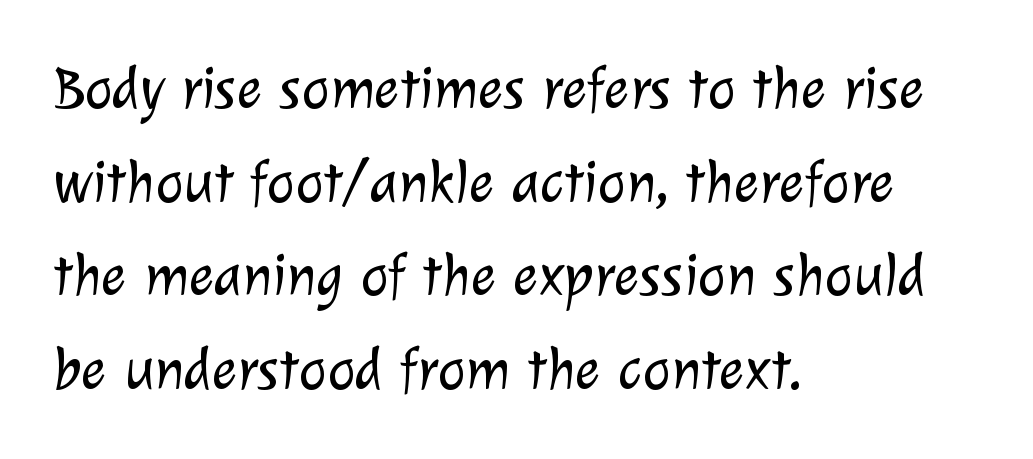
To sum up the face: it is a sans, with no serifs. Spacing verdict: proportional, widths tailored to each character. No heavy texture on the line: the type isn't bold. The rendering uses a moderate line-height, typical for paragraphs. Each line starts at the same left margin while the right side varies. Nobody touched the tracking dial on this one.
